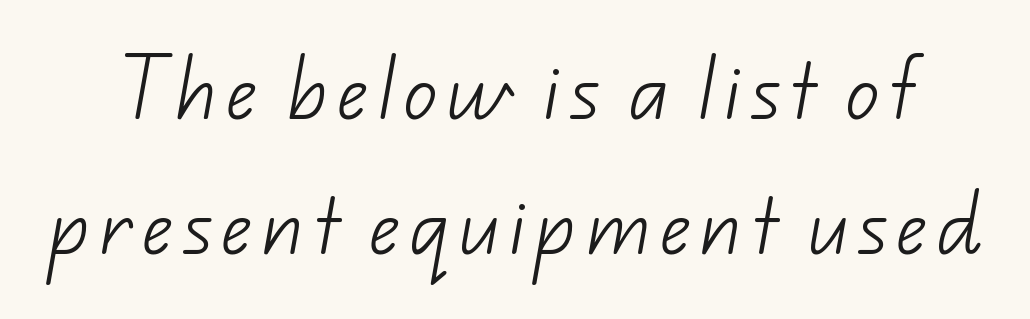
Looks like regular typesetting: each glyph gets only the width it needs. The strokes carry an ordinary text weight at most. Lines of text with bare space underneath. These lines stand farther apart than default settings would place them. Nothing sits at the stroke ends, so this counts as sans-serif.
